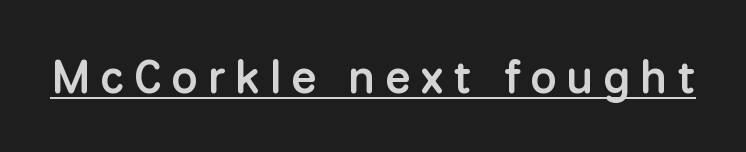
{"serif": "no", "italic": "no", "bold": "semi", "weight": "semibold", "width": "normal", "stroke_contrast": "low", "x_height": "medium", "monospaced": "no", "underline": "yes", "letter_spacing": "wide", "letter_spacing_em": 0.21, "glyph_px": 46}
